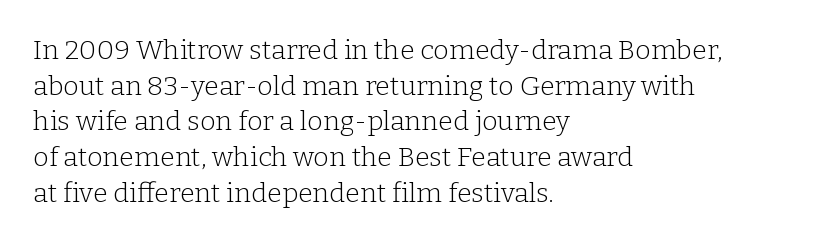
Q: Is the text bold? A: No.
Q: Is the text italic (slanted)? A: No, it is upright.
Q: Is the text underlined? A: No.
Q: How is the paragraph aligned? A: Left-aligned.
Q: Is the spacing between letters normal or unusually wide? A: Normal.
Q: Is the spacing between lines tight, normal or loose? A: Normal.
